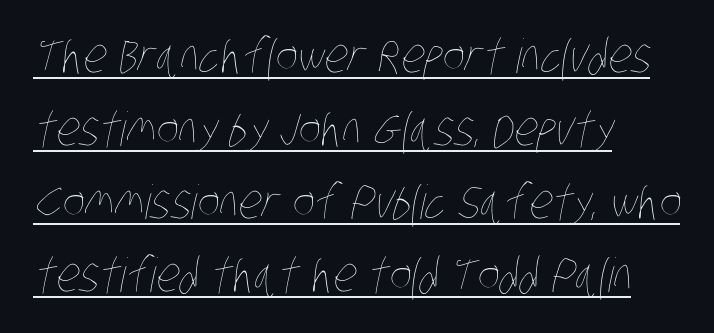
Q: Is the text bold? A: No.
Q: Is the text underlined? A: Yes.
Q: How is the paragraph aligned? A: Left-aligned.
Q: Is the spacing between letters normal or unusually wide? A: Normal.
Q: Is the spacing between lines tight, normal or loose? A: Normal.
Q: Width (condensed, normal, or wide)? A: Condensed.
Q: Stroke contrast? A: Low.
Q: x-height? A: Large.
Q: Monospaced? A: No.
